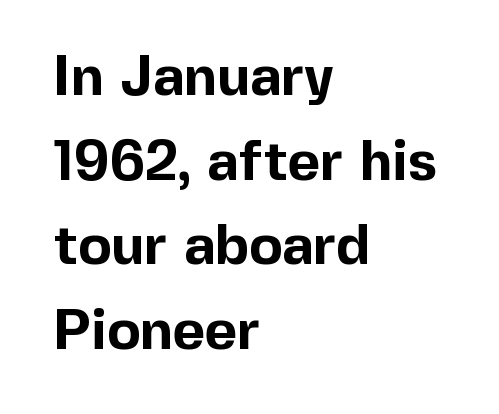
The image shows 56 px bold sans-serif type, upright; set left-aligned, normal line spacing (1.51x), normal letter spacing, not underlined; a medium x-height.
